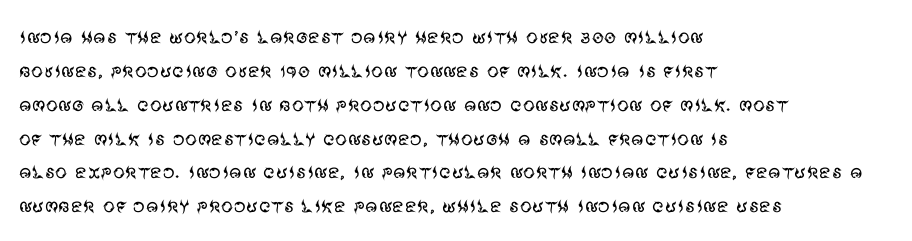
Q: Is the text bold? A: No.
Q: Is the text italic (slanted)? A: No, it is upright.
Q: Is the text underlined? A: No.
Q: How is the paragraph aligned? A: Left-aligned.
Q: Is the spacing between letters normal or unusually wide? A: Normal.
Q: Is the spacing between lines tight, normal or loose? A: Normal.
